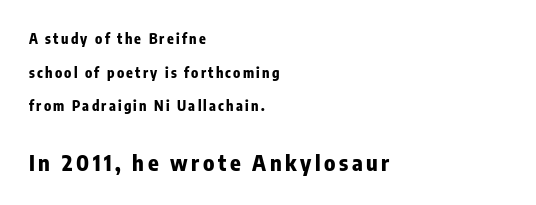
The image shows 22 px bold type, upright; set left-aligned, loose line spacing (2.41x), not underlined; the second (bottom) block is 1.57x larger.
